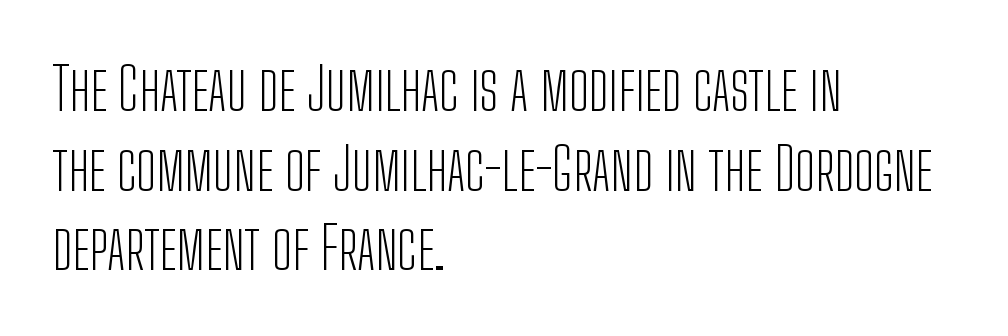
The image shows 59 px light, condensed sans-serif type, upright; set left-aligned, normal line spacing (1.35x), normal letter spacing, not underlined; low stroke contrast and a medium x-height.
